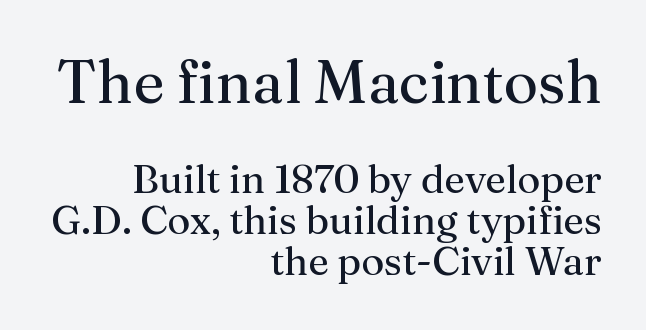
Varying glyph widths throughout — classic text-font behaviour. Is there much room between lines? No — they nearly touch. Typographically, this falls in the serif category. These lines were composed using upright roman letters.
